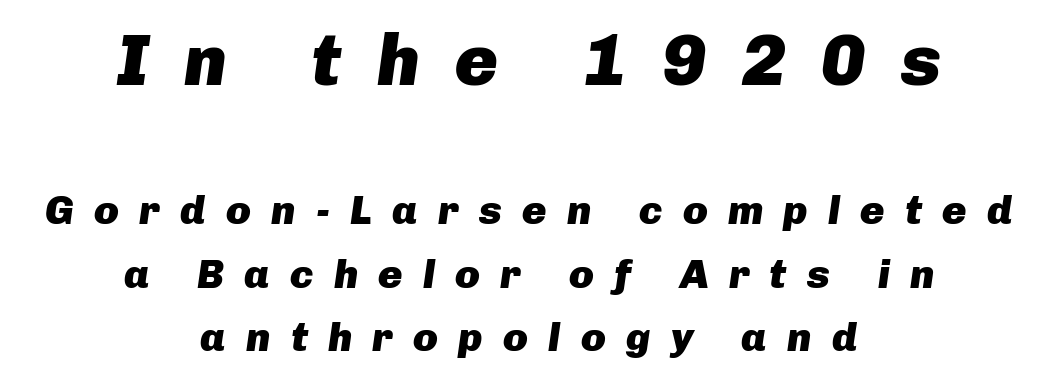
The image shows 72 px heavy type, italic (leaning right); set centered, normal line spacing (1.54x), unusually wide letter spacing (+0.49 em), not underlined; the first (top) block is 1.76x larger; low stroke contrast and a medium x-height.
